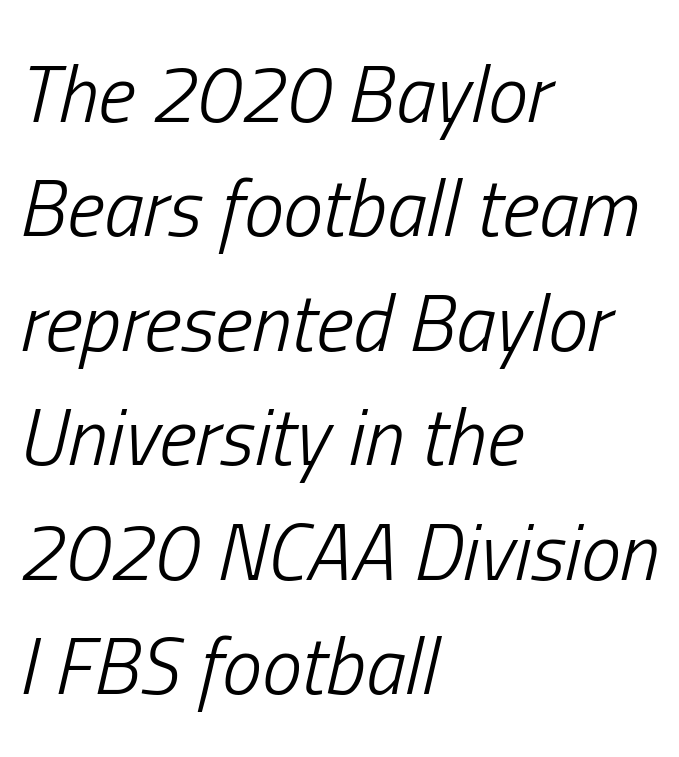
Q: Is the text bold? A: No.
Q: Is the text italic (slanted)? A: Yes, it leans right by about 13 degrees.
Q: Is the text underlined? A: No.
Q: How is the paragraph aligned? A: Left-aligned.
Q: Is the spacing between letters normal or unusually wide? A: Normal.
Q: Is the spacing between lines tight, normal or loose? A: Normal.
Q: Width (condensed, normal, or wide)? A: Condensed.
Q: Stroke contrast? A: Low.
Q: x-height? A: Medium.
Q: Monospaced? A: No.
